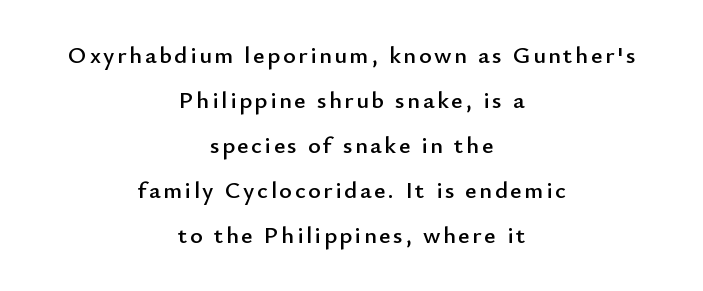
The image shows 24 px text type, upright; set centered, line spacing 1.87x, not underlined.
